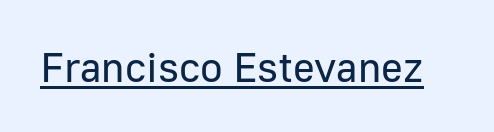
Q: Is the text bold? A: No.
Q: Is the text italic (slanted)? A: No, it is upright.
Q: Is the typeface a serif or a sans-serif typeface? A: Sans-serif.
Q: Is the text underlined? A: Yes.
Q: Is the spacing between letters normal or unusually wide? A: Normal.
Q: Width (condensed, normal, or wide)? A: Normal.
Q: Stroke contrast? A: Low.
Q: x-height? A: Medium.
Q: Monospaced? A: No.
